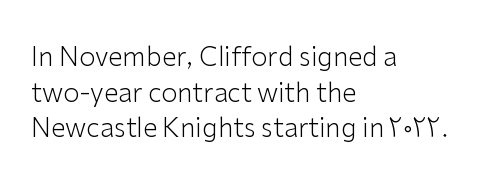
{"italic": "no", "bold": "no", "underline": "no", "align": "left", "line_spacing": "normal", "line_spacing_ratio": 1.37, "letter_spacing": "normal", "letter_spacing_em": 0.0, "glyph_px": 26}
